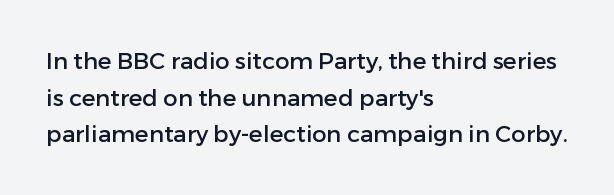
{"italic": "no", "underline": "no", "align": "left", "line_spacing": "normal", "line_spacing_ratio": 1.59, "letter_spacing": "normal", "letter_spacing_em": 0.0, "glyph_px": 23}
